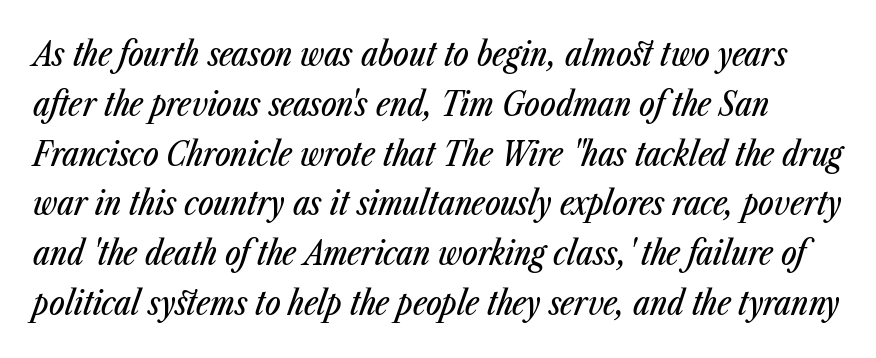
Q: Is the text italic (slanted)? A: Yes, it leans right by about 23 degrees.
Q: Is the text underlined? A: No.
Q: Is the spacing between letters normal or unusually wide? A: Normal.
Q: Is the spacing between lines tight, normal or loose? A: Normal.
Q: Width (condensed, normal, or wide)? A: Condensed.
Q: Stroke contrast? A: Low.
Q: x-height? A: Medium.
Q: Monospaced? A: No.
